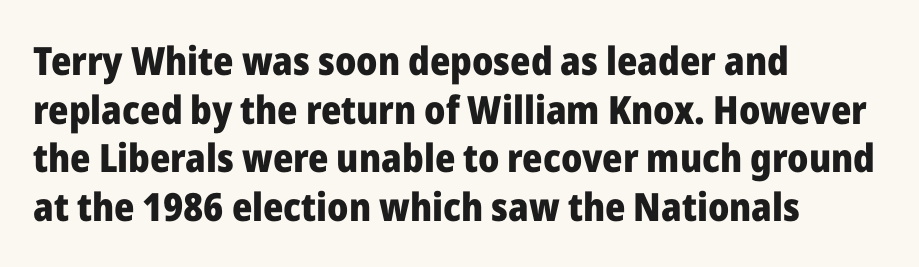
{"serif": "no", "italic": "no", "bold": "yes", "weight": "heavy", "width": "normal", "stroke_contrast": "low", "x_height": "medium", "monospaced": "no", "underline": "no", "align": "left", "line_spacing": "normal", "line_spacing_ratio": 1.25, "letter_spacing": "normal", "letter_spacing_em": 0.0, "glyph_px": 39}
